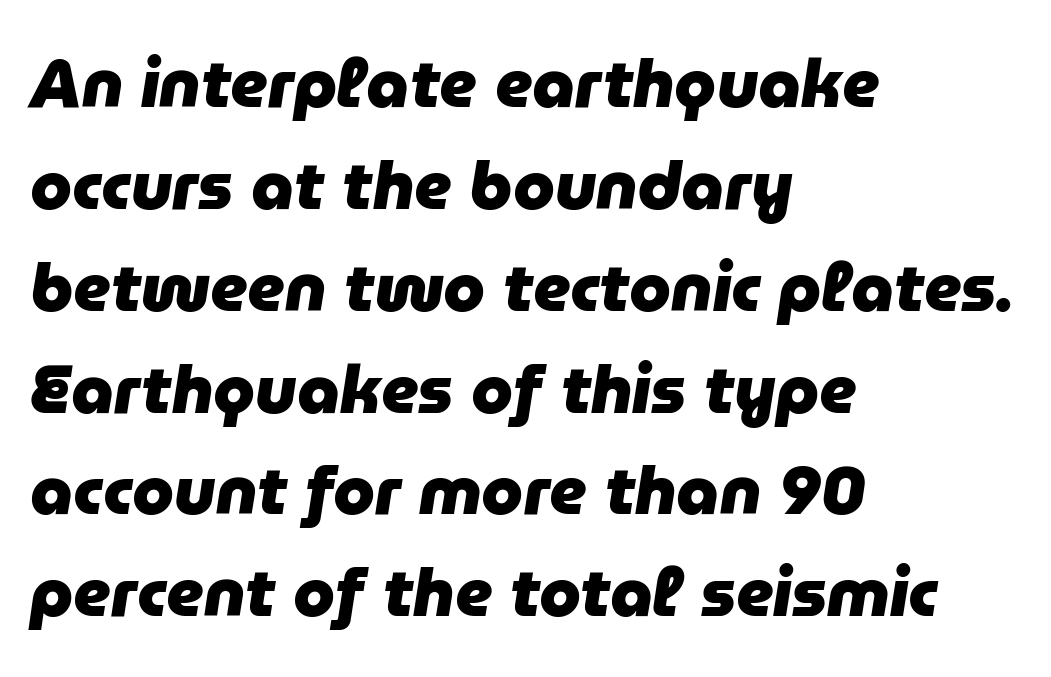
The image shows 67 px heavy type, italic (leaning right); set left-aligned, normal line spacing (1.52x), normal letter spacing, not underlined; low stroke contrast and a medium x-height.
